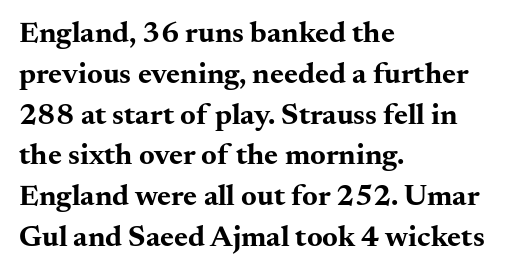
Q: Is the text bold? A: Yes.
Q: Is the text italic (slanted)? A: No, it is upright.
Q: Is the typeface a serif or a sans-serif typeface? A: Serif.
Q: Is the text underlined? A: No.
Q: How is the paragraph aligned? A: Left-aligned.
Q: Is the spacing between letters normal or unusually wide? A: Normal.
Q: Is the spacing between lines tight, normal or loose? A: Normal.
Q: Width (condensed, normal, or wide)? A: Wide.
Q: Stroke contrast? A: Medium.
Q: x-height? A: Small.
Q: Monospaced? A: No.
